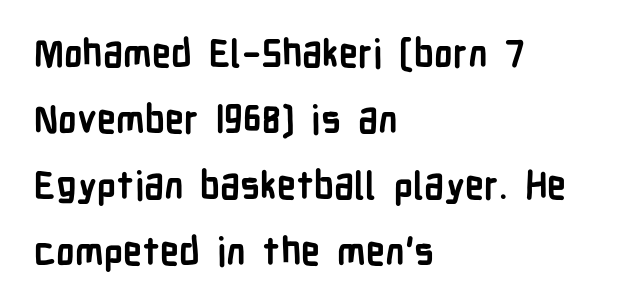
The image shows 38 px semibold, condensed sans-serif type, upright; set left-aligned, line spacing 1.74x, normal letter spacing, not underlined; low stroke contrast and a medium x-height.
